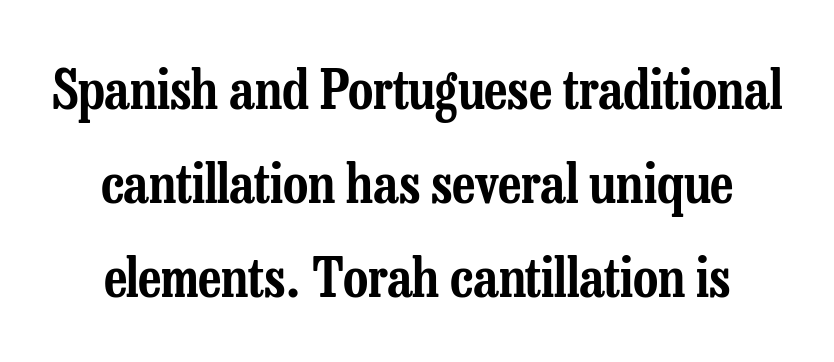
Do the characters align in a grid? No, the font is proportional. Between one letter and the next there's only the usual sliver of space. The font's upright variant was chosen for this text. The glyphs in this specimen are seriffed. Glance below the letters and you will spot only blank space.
